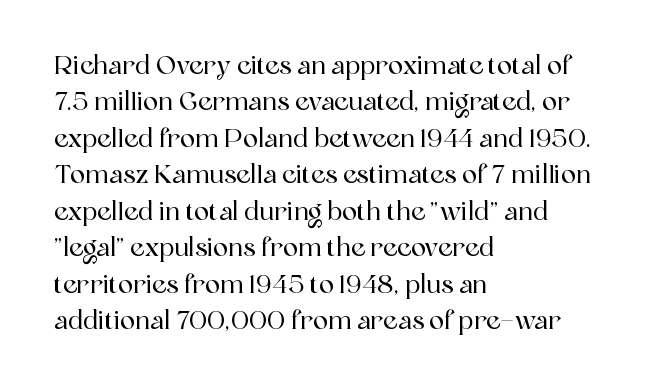
{"italic": "no", "underline": "no", "align": "left", "line_spacing": "normal", "line_spacing_ratio": 1.46, "letter_spacing": "normal", "letter_spacing_em": 0.0, "glyph_px": 25}
